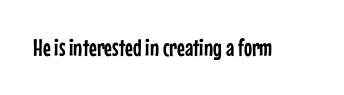
The image shows 24 px text type, upright; set normal letter spacing, not underlined.
